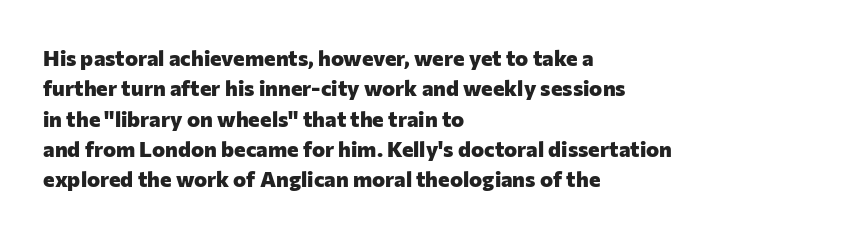
The image shows 22 px bold type, upright; set left-aligned, normal line spacing (1.38x), normal letter spacing, not underlined.
